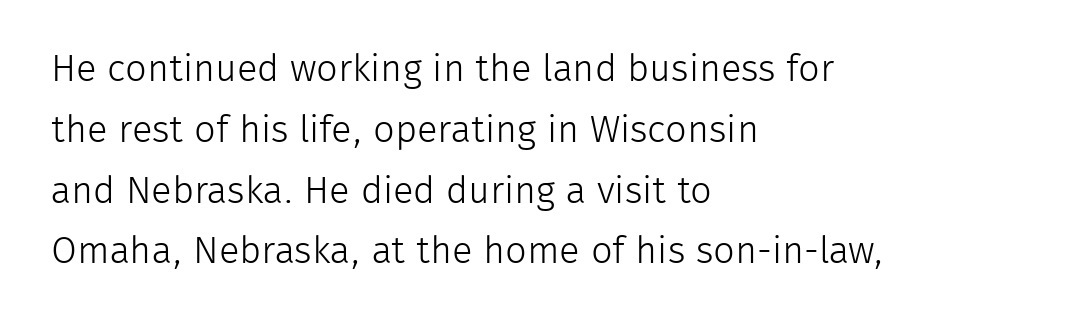
Q: Is the text bold? A: No.
Q: Is the text italic (slanted)? A: No, it is upright.
Q: Is the typeface a serif or a sans-serif typeface? A: Sans-serif.
Q: Is the text underlined? A: No.
Q: How is the paragraph aligned? A: Left-aligned.
Q: Is the spacing between letters normal or unusually wide? A: Normal.
Q: Is the spacing between lines tight, normal or loose? A: Normal.
Q: Width (condensed, normal, or wide)? A: Normal.
Q: Stroke contrast? A: Low.
Q: x-height? A: Medium.
Q: Monospaced? A: No.
